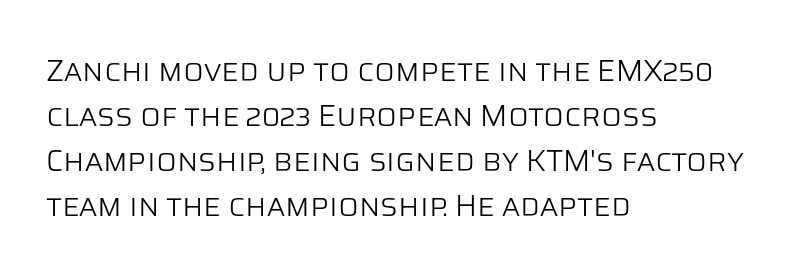
{"serif": "no", "italic": "no", "bold": "no", "weight": "light", "width": "normal", "stroke_contrast": "low", "x_height": "large", "monospaced": "no", "underline": "no", "align": "left", "line_spacing": "normal", "line_spacing_ratio": 1.5, "letter_spacing": "normal", "letter_spacing_em": 0.0, "glyph_px": 30}
